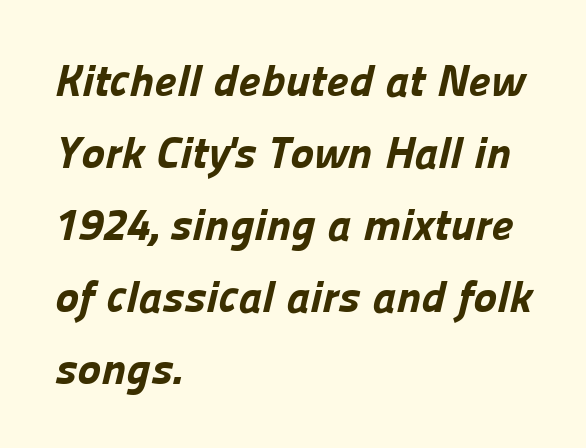
Q: Is the text bold? A: Yes.
Q: Is the typeface a serif or a sans-serif typeface? A: Sans-serif.
Q: Is the text underlined? A: No.
Q: How is the paragraph aligned? A: Left-aligned.
Q: Is the spacing between letters normal or unusually wide? A: Normal.
Q: Is the spacing between lines tight, normal or loose? A: Normal.
Q: Width (condensed, normal, or wide)? A: Normal.
Q: Stroke contrast? A: Low.
Q: x-height? A: Medium.
Q: Monospaced? A: No.
